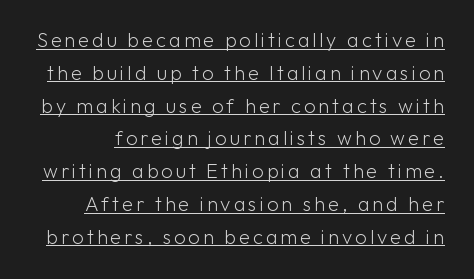
Emphasis is given by a line drawn under the lettering. Style check: upright. Counters stay open thanks to moderate or lighter strokes. Leading: standard.
